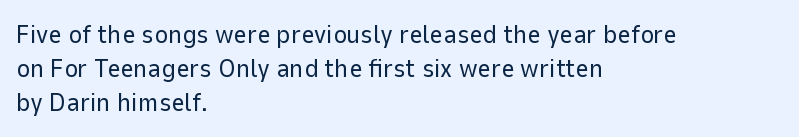
Q: Is the text bold? A: No.
Q: Is the text italic (slanted)? A: No, it is upright.
Q: Is the text underlined? A: No.
Q: How is the paragraph aligned? A: Left-aligned.
Q: Is the spacing between letters normal or unusually wide? A: Normal.
Q: Is the spacing between lines tight, normal or loose? A: Normal.
